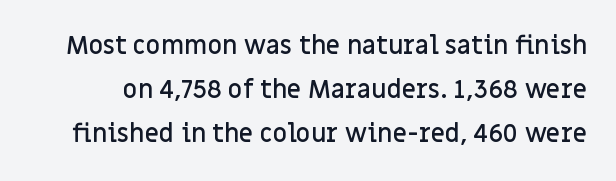
{"italic": "no", "bold": "semi", "underline": "no", "line_spacing_ratio": 1.77, "letter_spacing": "normal", "letter_spacing_em": 0.0, "glyph_px": 25}
